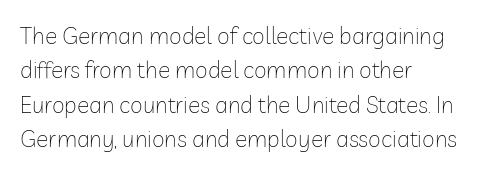
The image shows 23 px text type, upright; set left-aligned, normal line spacing (1.5x), normal letter spacing, not underlined.
